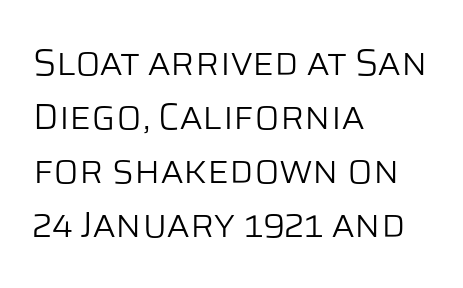
Q: Is the text bold? A: No.
Q: Is the text italic (slanted)? A: No, it is upright.
Q: Is the typeface a serif or a sans-serif typeface? A: Sans-serif.
Q: Is the text underlined? A: No.
Q: How is the paragraph aligned? A: Left-aligned.
Q: Is the spacing between letters normal or unusually wide? A: Normal.
Q: Is the spacing between lines tight, normal or loose? A: Normal.
Q: Width (condensed, normal, or wide)? A: Normal.
Q: Stroke contrast? A: Low.
Q: x-height? A: Large.
Q: Monospaced? A: No.
